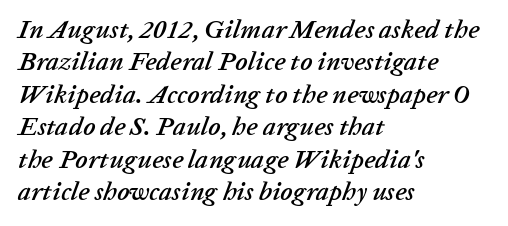
The image shows 26 px text type, italic (leaning right); set left-aligned, normal line spacing (1.25x), normal letter spacing, not underlined.
